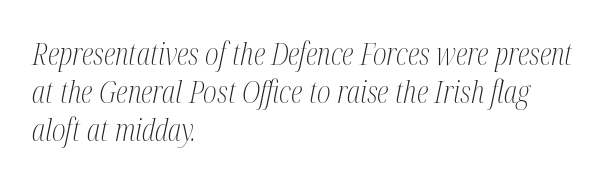
Layout note: lines flush left. Bold? No — there's no thickening of the strokes. Is there much room between lines? A standard amount, neither cramped nor airy. Is the letter spacing exaggerated? No — it looks like the ordinary default.
